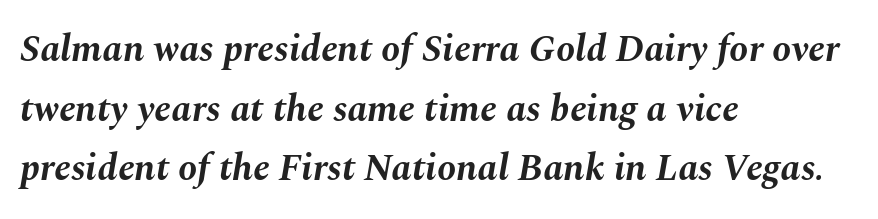
Q: Is the text bold? A: Yes.
Q: Is the text italic (slanted)? A: Yes, it leans right by about 10 degrees.
Q: Is the text underlined? A: No.
Q: How is the paragraph aligned? A: Left-aligned.
Q: Is the spacing between letters normal or unusually wide? A: Normal.
Q: Is the spacing between lines tight, normal or loose? A: Normal.
Q: Width (condensed, normal, or wide)? A: Normal.
Q: Stroke contrast? A: Medium.
Q: x-height? A: Medium.
Q: Monospaced? A: No.
